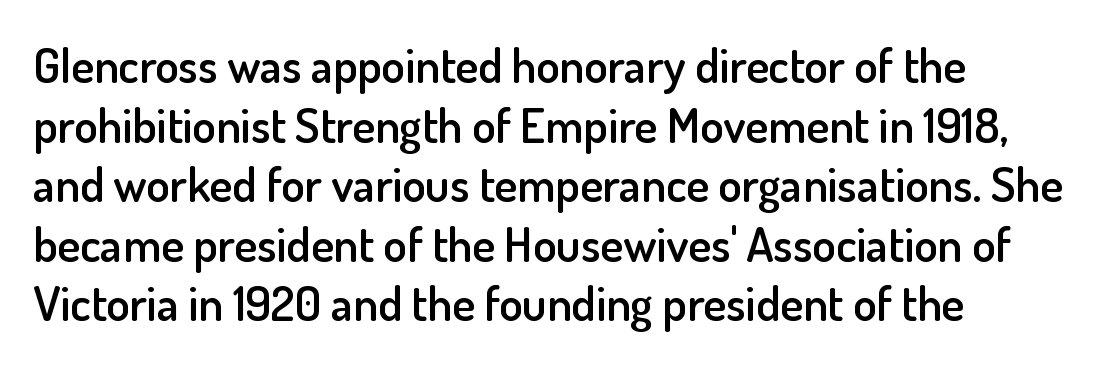
Q: Is the text bold? A: Semi-bold.
Q: Is the text italic (slanted)? A: No, it is upright.
Q: Is the typeface a serif or a sans-serif typeface? A: Sans-serif.
Q: Is the text underlined? A: No.
Q: Is the spacing between letters normal or unusually wide? A: Normal.
Q: Width (condensed, normal, or wide)? A: Normal.
Q: Stroke contrast? A: Low.
Q: x-height? A: Small.
Q: Monospaced? A: No.
